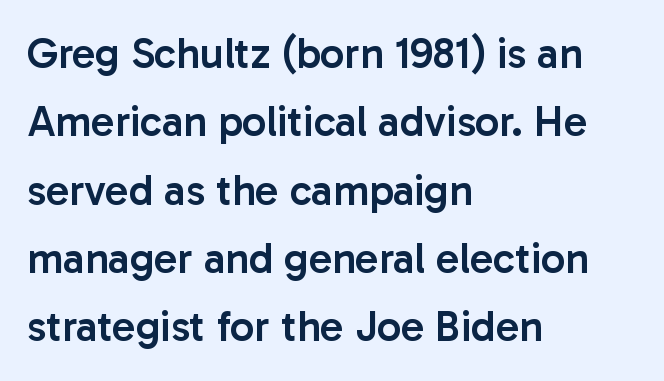
The image shows 43 px semibold sans-serif type, upright; set left-aligned, normal line spacing (1.59x), normal letter spacing, not underlined; low stroke contrast and a medium x-height.
